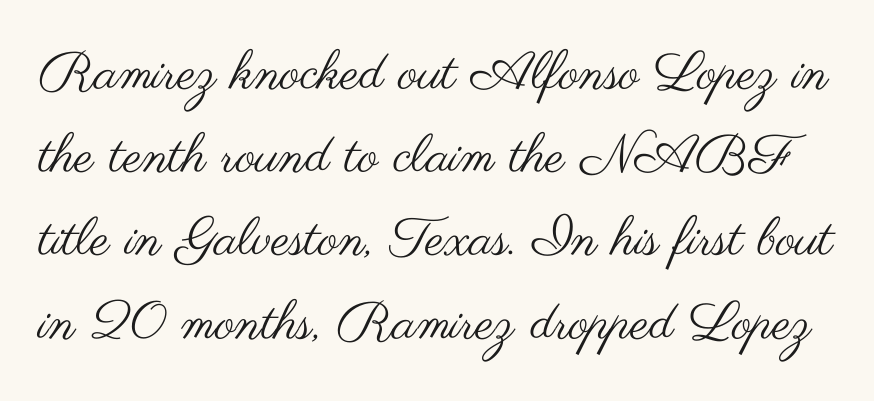
No heavy texture on the line: the type isn't bold. The string is rendered with underlining switched off. Each new line begins a customary step beneath the previous one. This sample has the flowing, uneven cadence of proportional lettering. Examine the stroke ends and you'll find no serifs.
